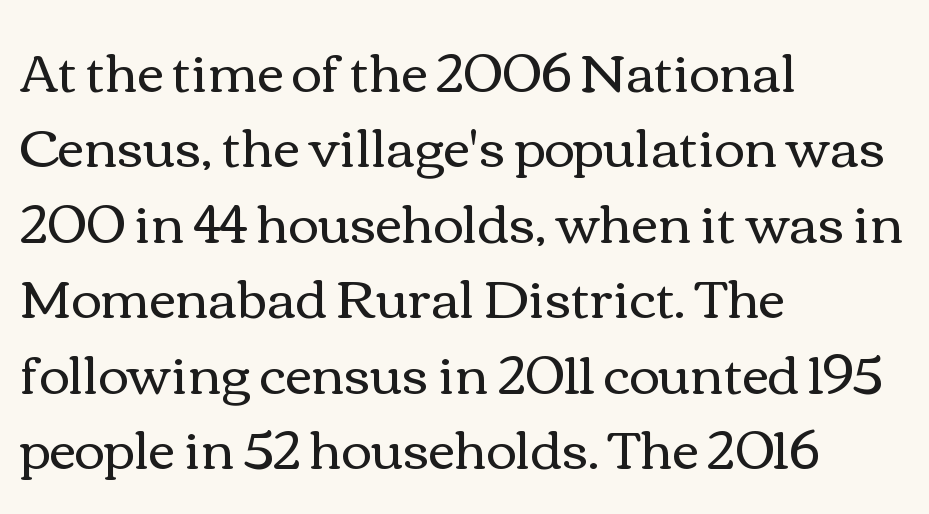
Q: Is the text bold? A: No.
Q: Is the text italic (slanted)? A: No, it is upright.
Q: Is the text underlined? A: No.
Q: How is the paragraph aligned? A: Left-aligned.
Q: Is the spacing between letters normal or unusually wide? A: Normal.
Q: Is the spacing between lines tight, normal or loose? A: Normal.
Q: Width (condensed, normal, or wide)? A: Wide.
Q: x-height? A: Medium.
Q: Monospaced? A: No.
